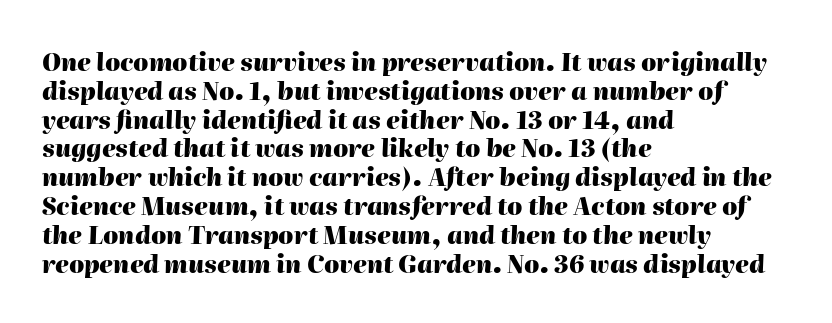
Q: Is the text bold? A: Yes.
Q: Is the text italic (slanted)? A: Yes, it leans right by about 2 degrees.
Q: Is the text underlined? A: No.
Q: How is the paragraph aligned? A: Left-aligned.
Q: Is the spacing between letters normal or unusually wide? A: Normal.
